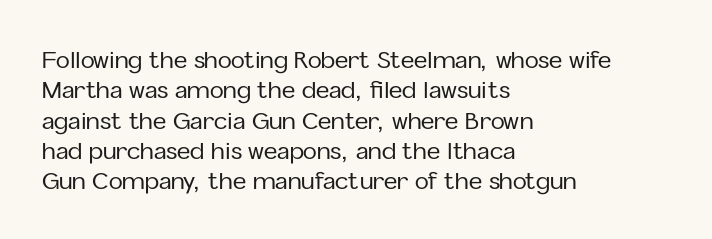
Q: Is the text italic (slanted)? A: No, it is upright.
Q: Is the text underlined? A: No.
Q: How is the paragraph aligned? A: Left-aligned.
Q: Is the spacing between letters normal or unusually wide? A: Normal.
Q: Is the spacing between lines tight, normal or loose? A: Normal.
